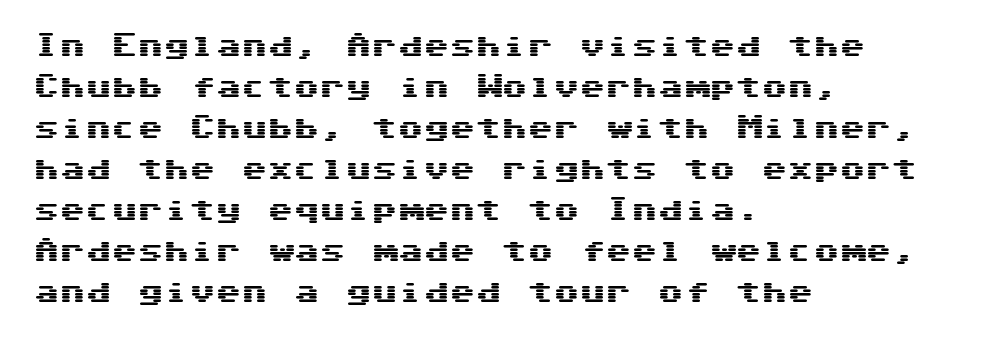
Q: Is the text italic (slanted)? A: No, it is upright.
Q: Is the text underlined? A: No.
Q: How is the paragraph aligned? A: Left-aligned.
Q: Is the spacing between letters normal or unusually wide? A: Normal.
Q: Is the spacing between lines tight, normal or loose? A: Normal.
